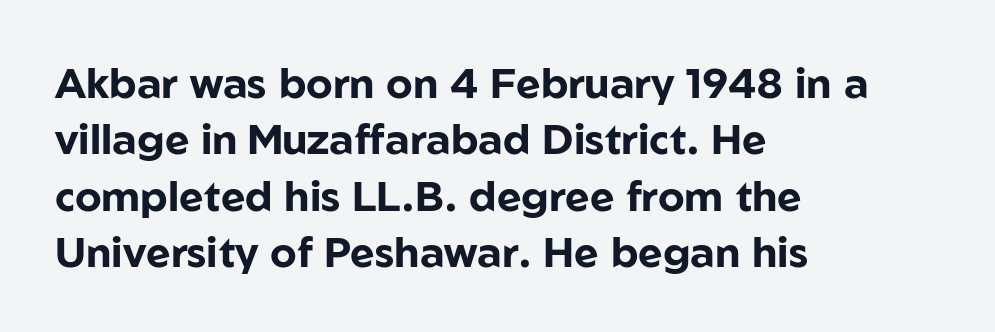
Q: Is the text bold? A: Yes.
Q: Is the text italic (slanted)? A: No, it is upright.
Q: Is the typeface a serif or a sans-serif typeface? A: Sans-serif.
Q: Is the text underlined? A: No.
Q: How is the paragraph aligned? A: Left-aligned.
Q: Is the spacing between letters normal or unusually wide? A: Normal.
Q: Is the spacing between lines tight, normal or loose? A: Normal.
Q: Width (condensed, normal, or wide)? A: Normal.
Q: Stroke contrast? A: Low.
Q: x-height? A: Medium.
Q: Monospaced? A: No.
